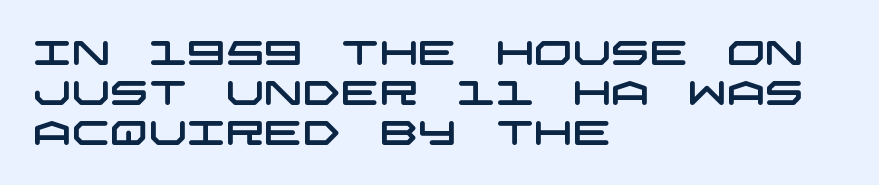
Q: Is the typeface a serif or a sans-serif typeface? A: Sans-serif.
Q: Is the text underlined? A: No.
Q: How is the paragraph aligned? A: Left-aligned.
Q: Is the spacing between letters normal or unusually wide? A: Normal.
Q: Width (condensed, normal, or wide)? A: Wide.
Q: Stroke contrast? A: Low.
Q: x-height? A: Large.
